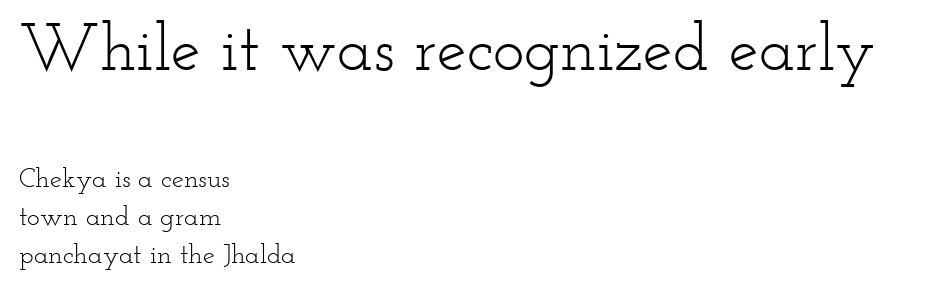
Q: Is the text bold? A: No.
Q: Is the text italic (slanted)? A: No, it is upright.
Q: Is the typeface a serif or a sans-serif typeface? A: Serif.
Q: Is the text underlined? A: No.
Q: How is the paragraph aligned? A: Left-aligned.
Q: Is the spacing between letters normal or unusually wide? A: Normal.
Q: Is the spacing between lines tight, normal or loose? A: Normal.
Q: Which block of text is set in a larger size, the first (top) or the second (bottom)? A: The first (top) one.
Q: Width (condensed, normal, or wide)? A: Wide.
Q: Stroke contrast? A: Low.
Q: x-height? A: Small.
Q: Monospaced? A: No.
